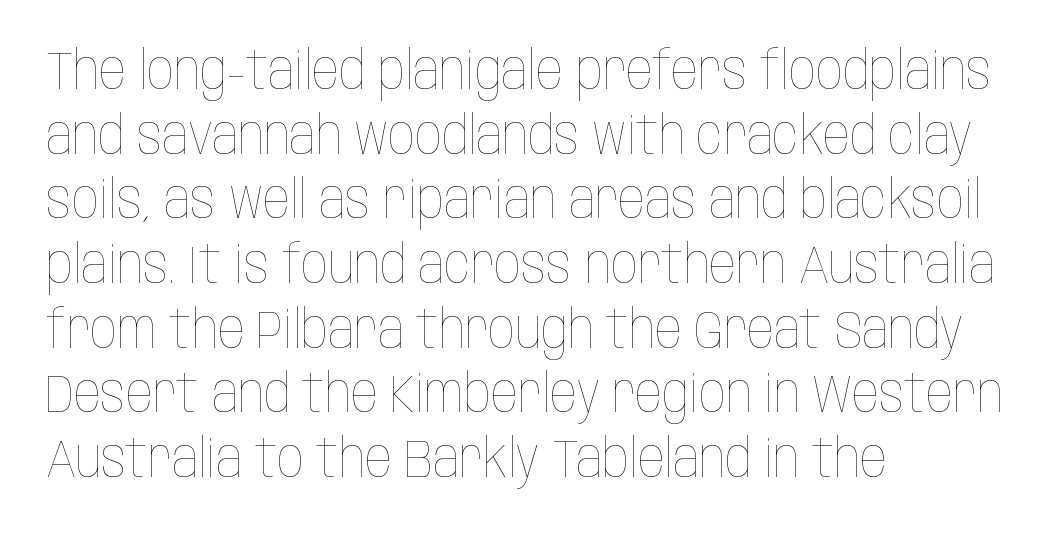
The image shows 53 px thin, condensed type, upright; set left-aligned, line spacing 1.22x, normal letter spacing, not underlined; low stroke contrast and a large x-height.
